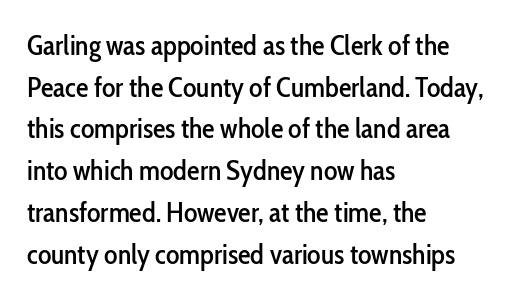
Q: Is the text italic (slanted)? A: No, it is upright.
Q: Is the typeface a serif or a sans-serif typeface? A: Sans-serif.
Q: Is the text underlined? A: No.
Q: How is the paragraph aligned? A: Left-aligned.
Q: Is the spacing between letters normal or unusually wide? A: Normal.
Q: Is the spacing between lines tight, normal or loose? A: Normal.
Q: Width (condensed, normal, or wide)? A: Condensed.
Q: Stroke contrast? A: Low.
Q: x-height? A: Medium.
Q: Monospaced? A: No.
